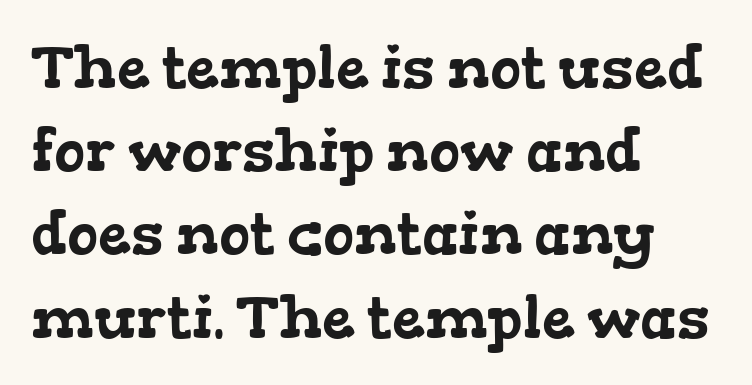
Think of a printed novel: that variable character pitch is what you see here. The passage is arranged the way most books set body copy — flush left. Baseline-to-baseline distance is the conventional proportion of letter height. Look at the tracking — it's just the regular setting, nothing added.
